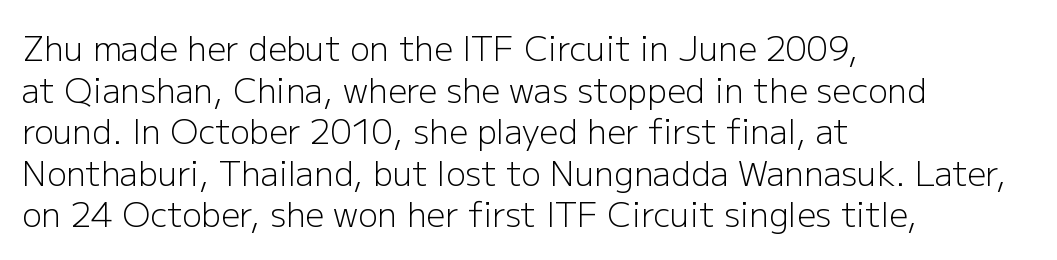
Q: Is the text bold? A: No.
Q: Is the text italic (slanted)? A: No, it is upright.
Q: Is the typeface a serif or a sans-serif typeface? A: Sans-serif.
Q: Is the text underlined? A: No.
Q: How is the paragraph aligned? A: Left-aligned.
Q: Is the spacing between letters normal or unusually wide? A: Normal.
Q: Is the spacing between lines tight, normal or loose? A: Normal.
Q: Width (condensed, normal, or wide)? A: Normal.
Q: Stroke contrast? A: Low.
Q: x-height? A: Medium.
Q: Monospaced? A: No.
